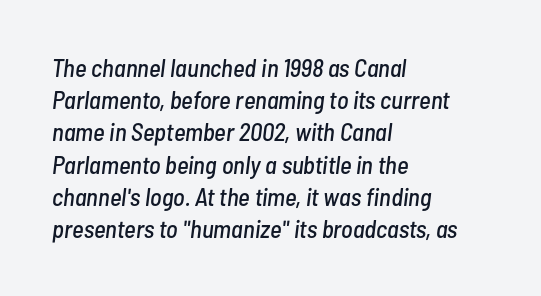
The image shows 25 px text type, italic (leaning right); set left-aligned, normal line spacing (1.29x), normal letter spacing, not underlined.
